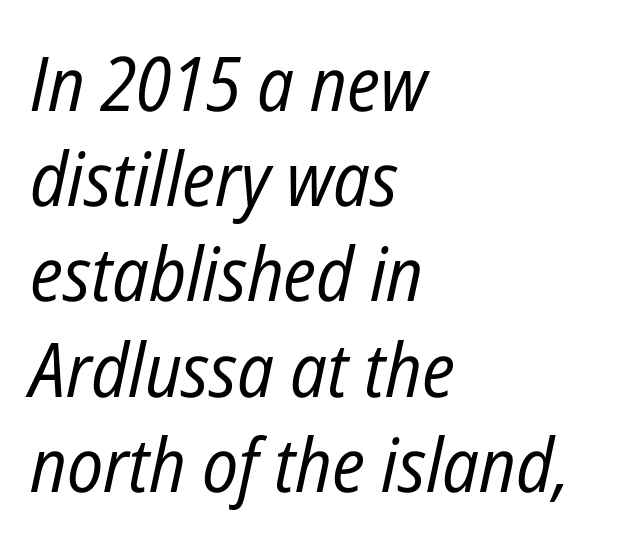
{"italic": "yes", "lean": "right", "slant_degrees": 12, "bold": "no", "weight": "regular", "width": "condensed", "stroke_contrast": "low", "x_height": "medium", "monospaced": "no", "underline": "no", "align": "left", "line_spacing": "normal", "line_spacing_ratio": 1.27, "letter_spacing": "normal", "letter_spacing_em": 0.0, "glyph_px": 75}
